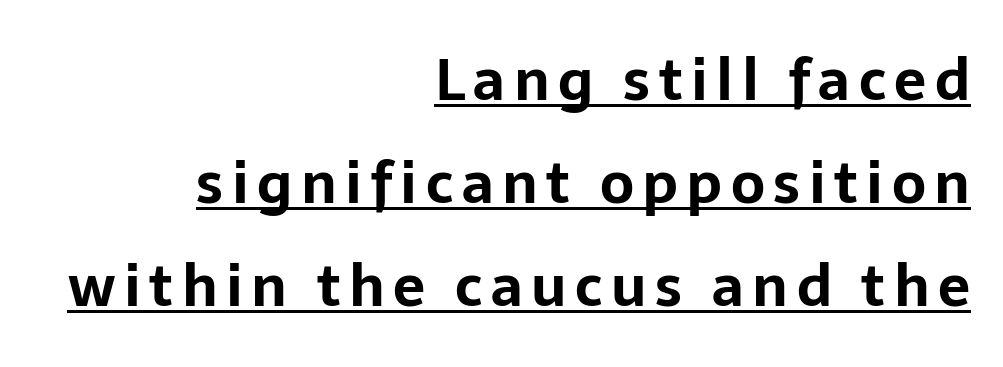
Q: Is the text bold? A: Yes.
Q: Is the text italic (slanted)? A: No, it is upright.
Q: Is the typeface a serif or a sans-serif typeface? A: Sans-serif.
Q: Is the text underlined? A: Yes.
Q: How is the paragraph aligned? A: Right-aligned.
Q: Width (condensed, normal, or wide)? A: Normal.
Q: Stroke contrast? A: Low.
Q: x-height? A: Medium.
Q: Monospaced? A: No.
